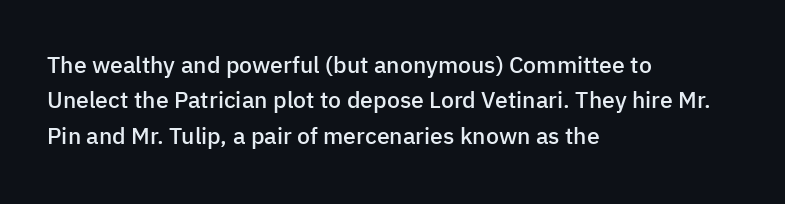
The image shows 23 px text type, upright; set left-aligned, normal line spacing (1.54x), normal letter spacing, not underlined.
